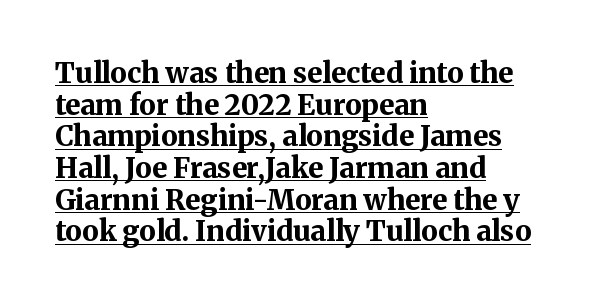
The specimen includes a rule beneath the text block's lines. Glyph-to-glyph distance matches everyday printed text. Tall strokes in this sample are plumb rather than angled. Alignment: flush left. This sample has the flowing, uneven cadence of proportional lettering. Students, observe: this is what under-led, compact text looks like.
